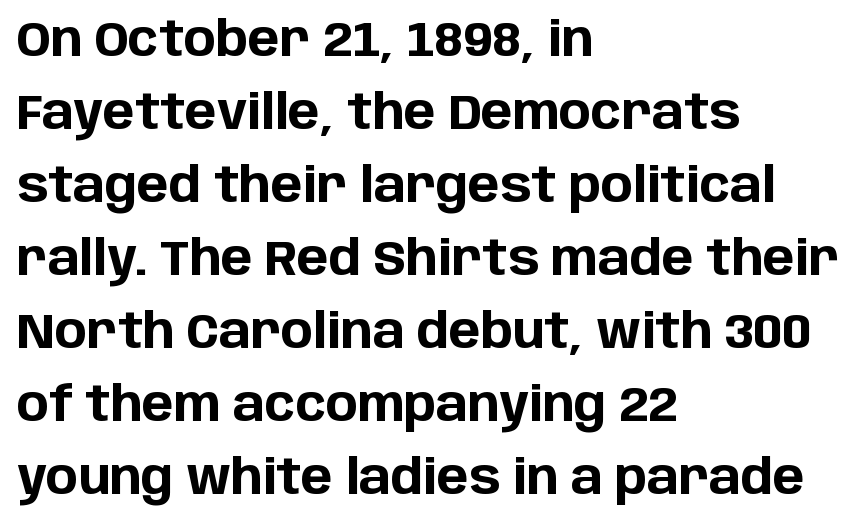
The image shows 48 px bold sans-serif type, upright; set left-aligned, normal line spacing (1.52x), normal letter spacing, not underlined; low stroke contrast and a large x-height.
